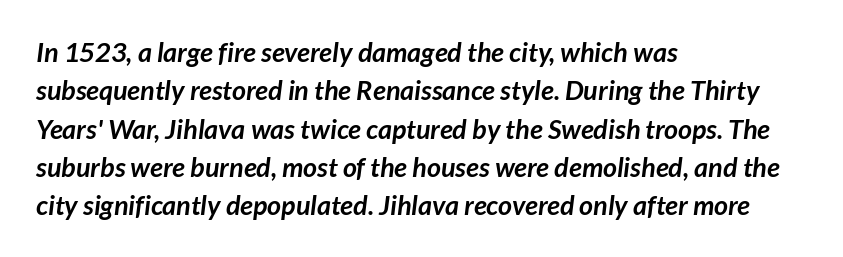
{"bold": "yes", "underline": "no", "align": "left", "line_spacing": "normal", "line_spacing_ratio": 1.42, "letter_spacing": "normal", "letter_spacing_em": 0.0, "glyph_px": 27}
